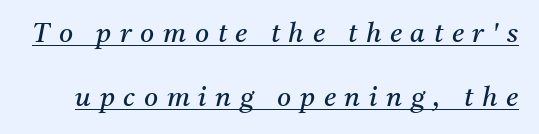
The image shows 27 px text type, italic (leaning right); set loose line spacing (2.37x), unusually wide letter spacing (+0.32 em), underlined.
